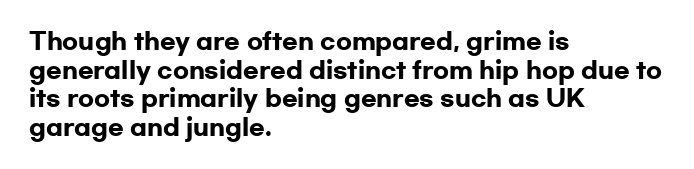
{"italic": "no", "bold": "yes", "underline": "no", "align": "left", "line_spacing": "normal", "line_spacing_ratio": 1.25, "letter_spacing": "normal", "letter_spacing_em": 0.0, "glyph_px": 23}
